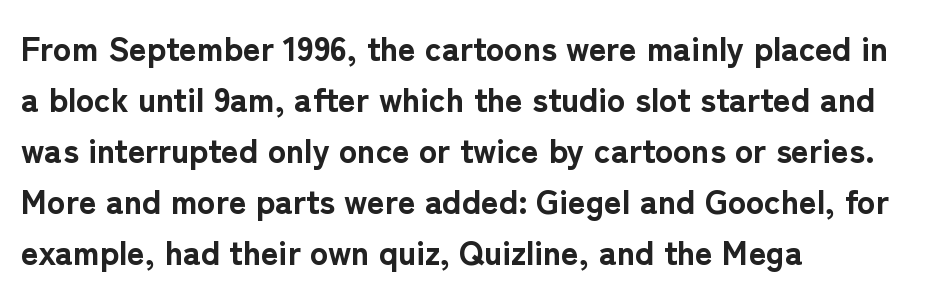
The image shows 34 px bold sans-serif type, upright; set left-aligned, normal line spacing (1.5x), normal letter spacing, not underlined; low stroke contrast and a medium x-height.
